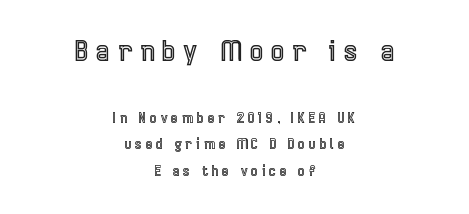
Q: Is the text italic (slanted)? A: No, it is upright.
Q: Is the text underlined? A: No.
Q: How is the paragraph aligned? A: Centered.
Q: Is the spacing between letters normal or unusually wide? A: Unusually wide.
Q: Which block of text is set in a larger size, the first (top) or the second (bottom)? A: The first (top) one.
Q: Width (condensed, normal, or wide)? A: Condensed.
Q: x-height? A: Medium.
Q: Monospaced? A: No.
